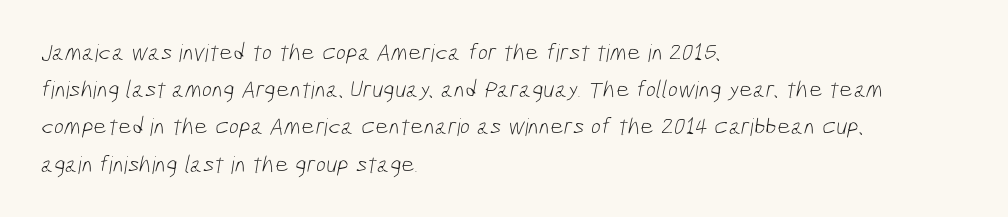
The image shows 24 px text type; set left-aligned, normal line spacing (1.55x), normal letter spacing, not underlined.
